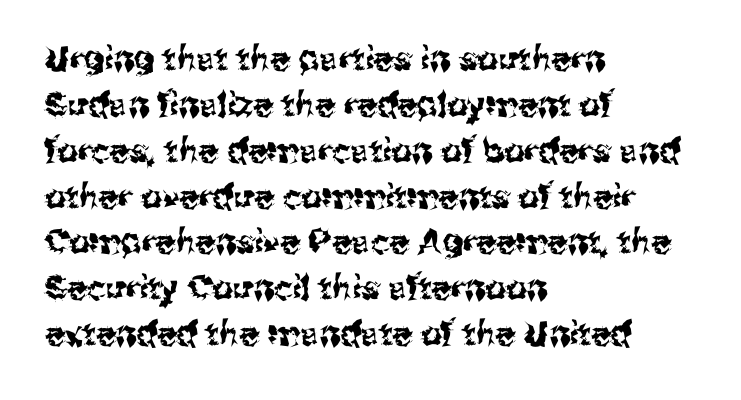
Q: Is the text italic (slanted)? A: No, it is upright.
Q: Is the typeface a serif or a sans-serif typeface? A: Sans-serif.
Q: Is the text underlined? A: No.
Q: How is the paragraph aligned? A: Left-aligned.
Q: Is the spacing between letters normal or unusually wide? A: Normal.
Q: Is the spacing between lines tight, normal or loose? A: Normal.
Q: Width (condensed, normal, or wide)? A: Normal.
Q: Stroke contrast? A: Medium.
Q: x-height? A: Medium.
Q: Monospaced? A: No.
